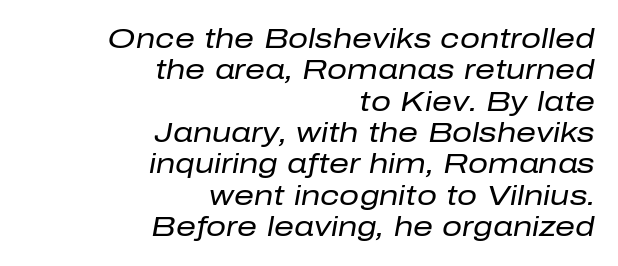
{"italic": "yes", "lean": "right", "slant_degrees": 10, "bold": "no", "weight": "regular", "width": "normal", "stroke_contrast": "low", "x_height": "medium", "monospaced": "no", "underline": "no", "align": "right", "line_spacing": "tight", "line_spacing_ratio": 1.12, "letter_spacing": "normal", "letter_spacing_em": 0.0, "glyph_px": 28}
